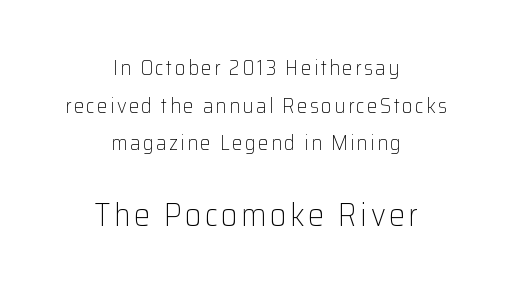
{"serif": "no", "italic": "no", "bold": "no", "weight": "light", "width": "normal", "stroke_contrast": "low", "x_height": "medium", "monospaced": "no", "underline": "no", "align": "center", "line_spacing_ratio": 1.79, "larger_block": "second", "size_ratio": 1.52, "glyph_px": 32}
